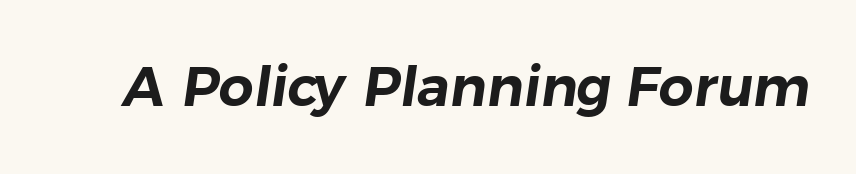
Stroke terminals: plain, sans-serif. The glyphs are unaccompanied by any horizontal stroke below them. The gaps between neighbouring characters are ordinary and unremarkable. Each letter keeps its own natural width here, so spacing adapts to shape.
